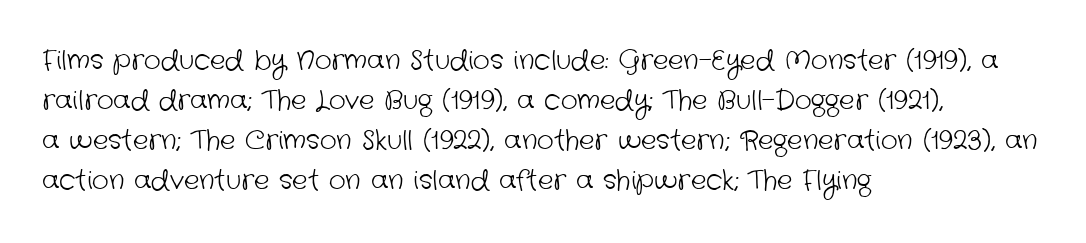
Compared with typical body copy, the letter spacing here is the same. Any mark beneath the type? The region is blank. The characters are drawn with everyday or finer stroke widths. Left-aligned paragraph, ragged on the right. Whoever set this chose a conventional vertical rhythm.
